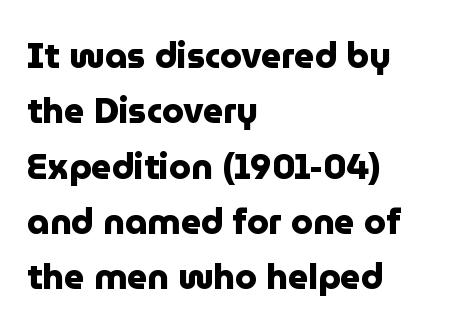
{"serif": "no", "italic": "no", "bold": "yes", "weight": "heavy", "width": "normal", "stroke_contrast": "low", "x_height": "medium", "monospaced": "no", "underline": "no", "align": "left", "line_spacing": "normal", "line_spacing_ratio": 1.58, "letter_spacing": "normal", "letter_spacing_em": 0.0, "glyph_px": 35}
